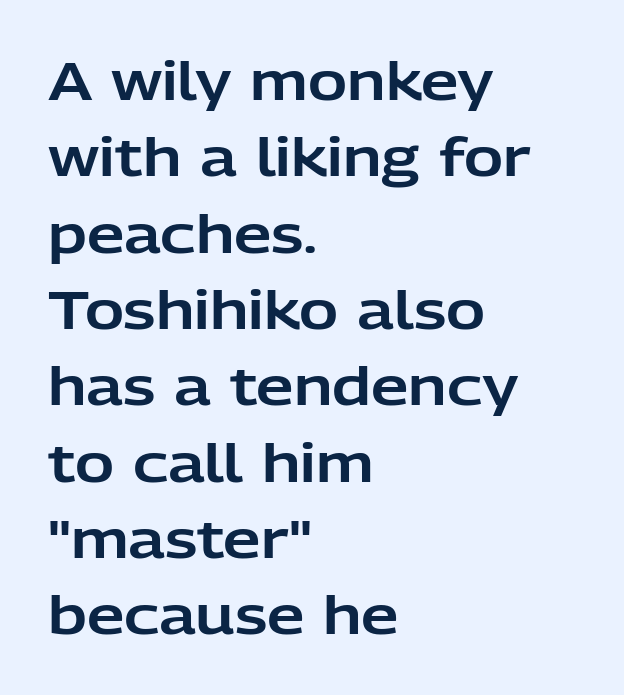
Does the leading feel generous? No, just average. Plain, unruled lines of type. The lettering holds an erect, upright posture throughout. A typesetter would call this proportional, since set widths differ per character. Each word holds together tightly as a unit, with standard inter-letter gaps.
